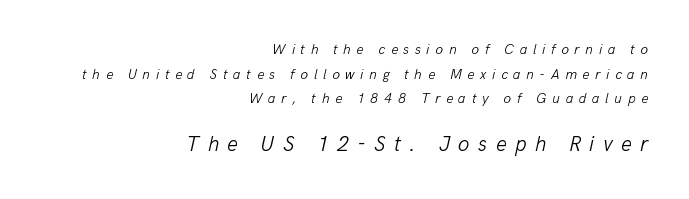
If you squint, the bottom block still reads clearly — it's the larger of the two. Counters stay open thanks to moderate or lighter strokes. Check the space under the baseline: it is left empty. The whole block is typeset with a tilt.
